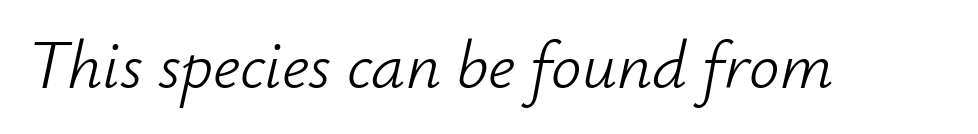
Quick note: italic. The strip under each line holds only bare page. The letters advance in unequal steps, a hallmark of proportional type. The strokes carry an ordinary text weight at most. Inter-character spacing is left at the font's built-in metrics.
